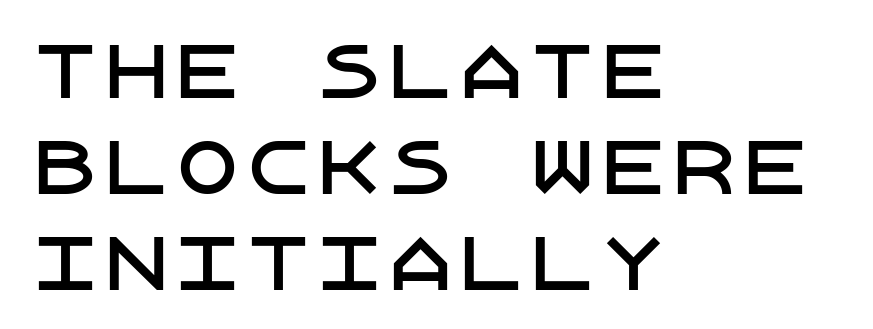
{"serif": "no", "italic": "no", "width": "normal", "stroke_contrast": "low", "x_height": "large", "underline": "no", "align": "left", "line_spacing": "normal", "line_spacing_ratio": 1.35, "letter_spacing": "normal", "letter_spacing_em": 0.0, "glyph_px": 71}
